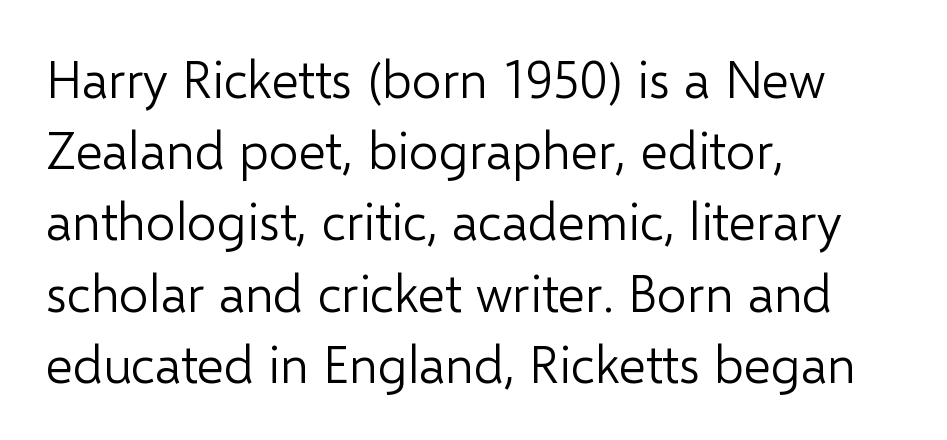
Q: Is the text bold? A: No.
Q: Is the text italic (slanted)? A: No, it is upright.
Q: Is the typeface a serif or a sans-serif typeface? A: Sans-serif.
Q: Is the text underlined? A: No.
Q: How is the paragraph aligned? A: Left-aligned.
Q: Is the spacing between letters normal or unusually wide? A: Normal.
Q: Is the spacing between lines tight, normal or loose? A: Normal.
Q: Width (condensed, normal, or wide)? A: Normal.
Q: Stroke contrast? A: Low.
Q: x-height? A: Medium.
Q: Monospaced? A: No.
